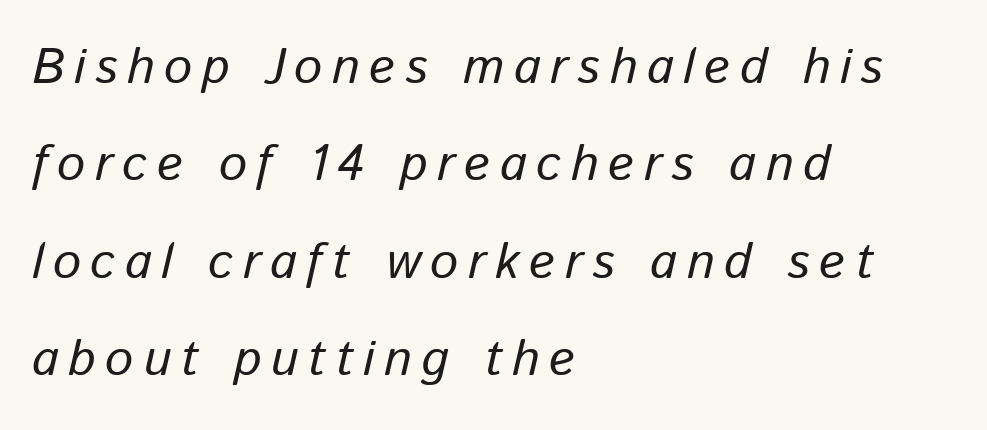
The image shows 50 px text type, italic (leaning right); set left-aligned, loose line spacing (1.95x), not underlined; low stroke contrast and a medium x-height.
